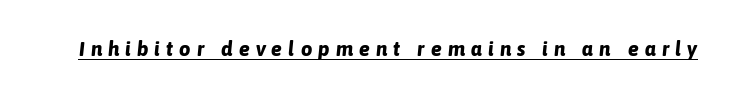
{"italic": "yes", "lean": "right", "slant_degrees": 6, "bold": "yes", "underline": "yes", "letter_spacing": "wide", "letter_spacing_em": 0.31, "glyph_px": 20}
